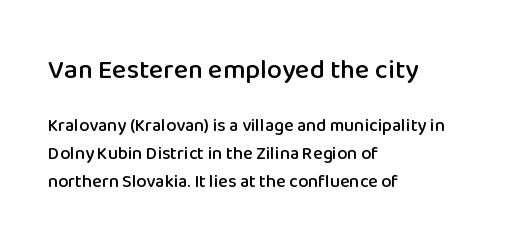
The image shows 27 px text type, upright; set left-aligned, normal line spacing (1.55x), normal letter spacing, not underlined; the first (top) block is 1.5x larger.
